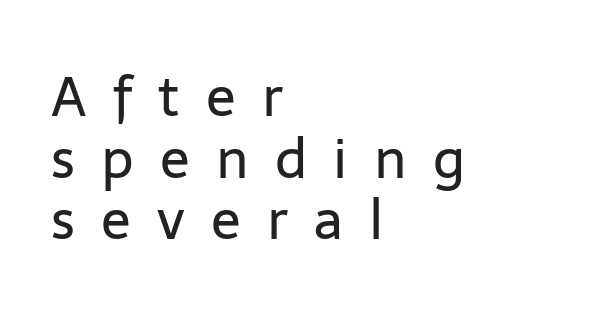
{"serif": "no", "italic": "no", "bold": "no", "weight": "regular", "width": "normal", "stroke_contrast": "low", "x_height": "medium", "monospaced": "no", "underline": "no", "align": "left", "line_spacing": "tight", "line_spacing_ratio": 1.12, "letter_spacing": "wide", "letter_spacing_em": 0.48, "glyph_px": 55}
